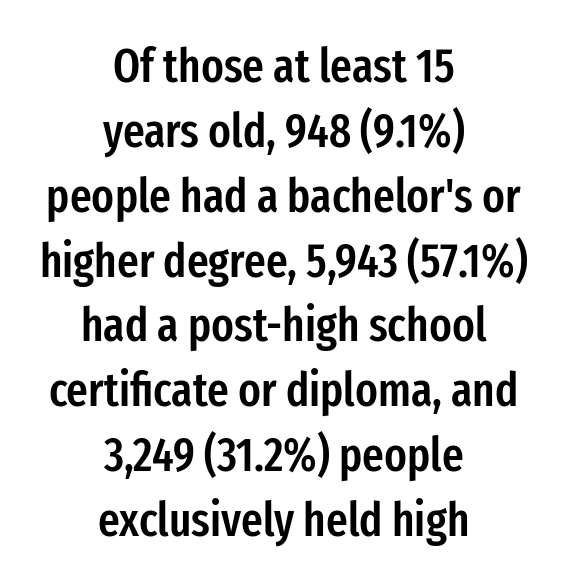
{"serif": "no", "italic": "no", "bold": "semi", "weight": "semibold", "width": "condensed", "stroke_contrast": "low", "x_height": "medium", "monospaced": "no", "underline": "no", "align": "center", "line_spacing": "normal", "line_spacing_ratio": 1.38, "letter_spacing": "normal", "letter_spacing_em": 0.0, "glyph_px": 47}
